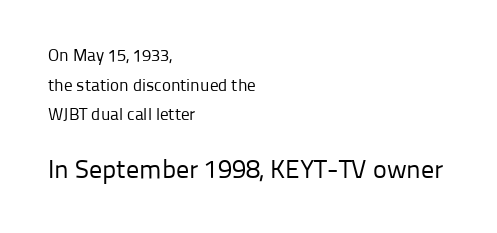
The image shows 26 px text type, upright; set left-aligned, line spacing 1.74x, normal letter spacing, not underlined; the second (bottom) block is 1.53x larger.
